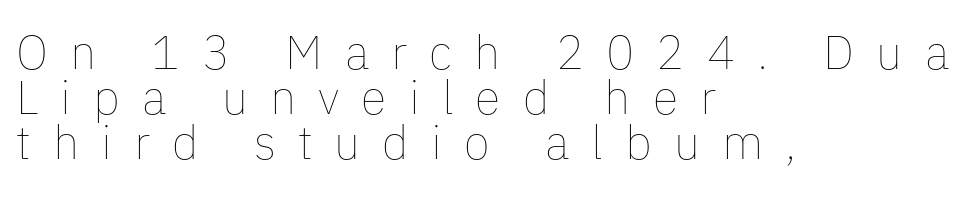
{"italic": "no", "bold": "no", "weight": "thin", "width": "normal", "stroke_contrast": "low", "x_height": "medium", "monospaced": "no", "underline": "no", "align": "left", "line_spacing": "tight", "line_spacing_ratio": 0.96, "letter_spacing": "wide", "letter_spacing_em": 0.47, "glyph_px": 47}
